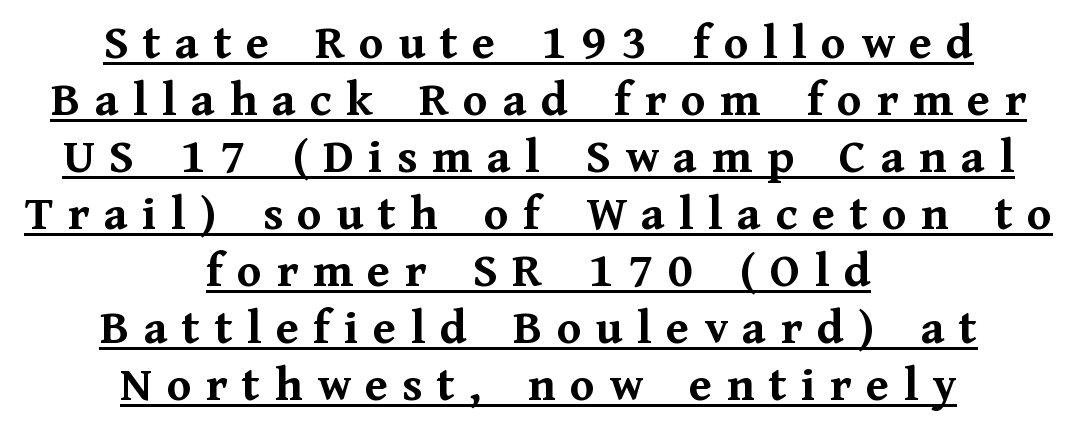
{"serif": "yes", "italic": "no", "bold": "yes", "weight": "semibold", "width": "normal", "stroke_contrast": "medium", "x_height": "medium", "monospaced": "no", "underline": "yes", "align": "center", "line_spacing": "tight", "line_spacing_ratio": 1.14, "letter_spacing": "wide", "letter_spacing_em": 0.29, "glyph_px": 50}
